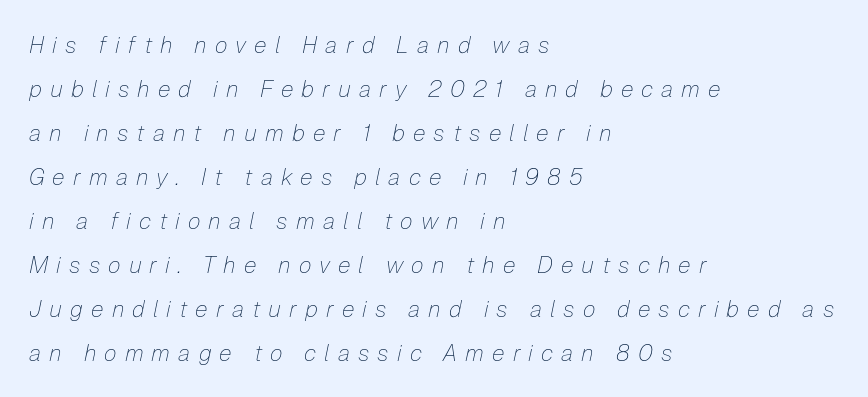
Quick note: italic. The letterforms sit at book weight or below. Compared with typical paragraphs, the rows here are farther apart. Is the letter spacing exaggerated? Yes — the characters are pushed far apart. Visually the block forms a straight wall on the left and a jagged coastline on the right.
